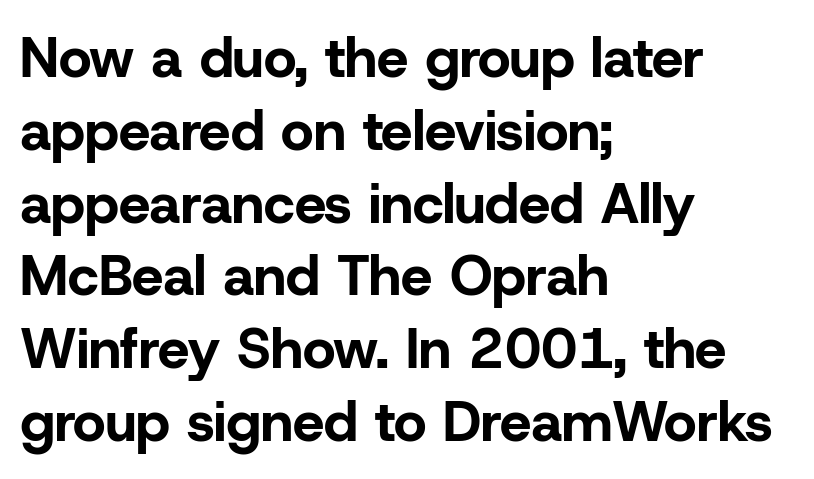
Q: Is the text bold? A: Yes.
Q: Is the text italic (slanted)? A: No, it is upright.
Q: Is the typeface a serif or a sans-serif typeface? A: Sans-serif.
Q: Is the text underlined? A: No.
Q: How is the paragraph aligned? A: Left-aligned.
Q: Is the spacing between letters normal or unusually wide? A: Normal.
Q: Is the spacing between lines tight, normal or loose? A: Normal.
Q: Width (condensed, normal, or wide)? A: Normal.
Q: Stroke contrast? A: Low.
Q: x-height? A: Medium.
Q: Monospaced? A: No.
